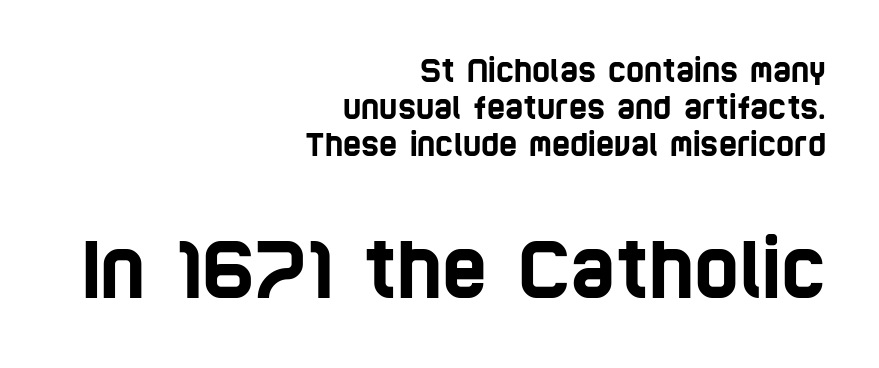
Q: Is the typeface a serif or a sans-serif typeface? A: Sans-serif.
Q: Is the text underlined? A: No.
Q: How is the paragraph aligned? A: Right-aligned.
Q: Is the spacing between letters normal or unusually wide? A: Normal.
Q: Which block of text is set in a larger size, the first (top) or the second (bottom)? A: The second (bottom) one.
Q: Width (condensed, normal, or wide)? A: Condensed.
Q: Stroke contrast? A: Low.
Q: x-height? A: Large.
Q: Monospaced? A: No.
